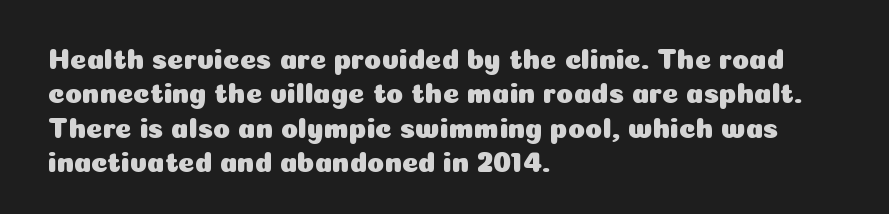
{"serif": "no", "italic": "no", "width": "normal", "stroke_contrast": "low", "x_height": "medium", "monospaced": "no", "underline": "no", "align": "left", "line_spacing_ratio": 1.23, "letter_spacing": "normal", "letter_spacing_em": 0.0, "glyph_px": 28}
